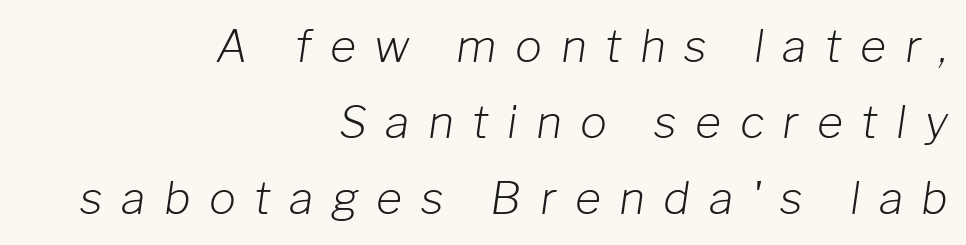
The image shows 45 px light type, italic (leaning right); set right-aligned, normal line spacing (1.69x), unusually wide letter spacing (+0.41 em), not underlined; low stroke contrast and a medium x-height.
